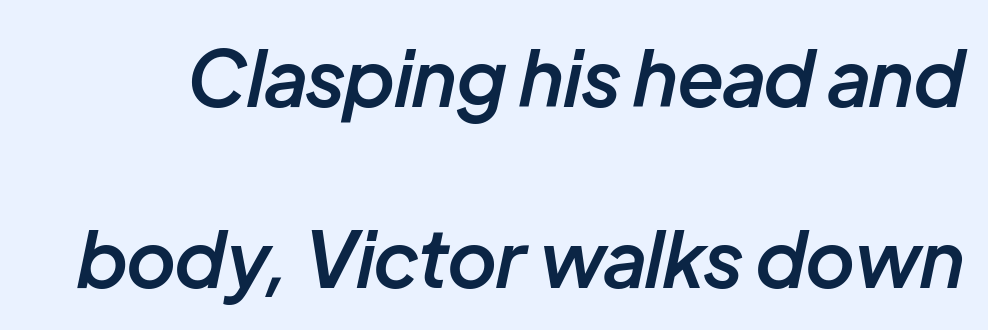
Q: Is the text bold? A: Semi-bold.
Q: Is the text italic (slanted)? A: Yes, it leans right by about 12 degrees.
Q: Is the text underlined? A: No.
Q: Is the spacing between letters normal or unusually wide? A: Normal.
Q: Is the spacing between lines tight, normal or loose? A: Loose.
Q: Width (condensed, normal, or wide)? A: Normal.
Q: Stroke contrast? A: Low.
Q: x-height? A: Medium.
Q: Monospaced? A: No.
